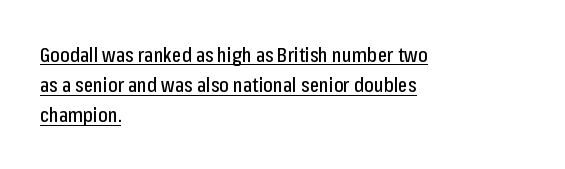
{"italic": "no", "underline": "yes", "align": "left", "line_spacing": "normal", "line_spacing_ratio": 1.51, "letter_spacing": "normal", "letter_spacing_em": 0.0, "glyph_px": 20}
